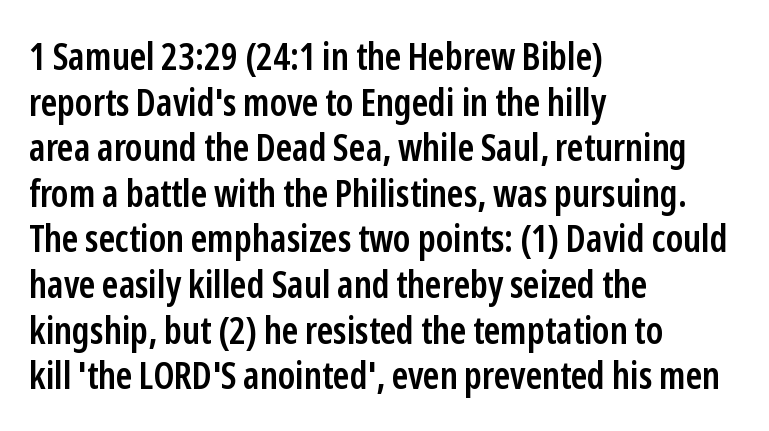
To sum up the face: it is a sans, with no serifs. Here the glyphs are tracked normally, forming tight word shapes. The space directly below the letters is spotless. If you drew a line through each stem, it would be perfectly vertical. Here the designer chose a conventional face with non-uniform glyph widths. The paragraph has a hard left edge and a soft right edge.
